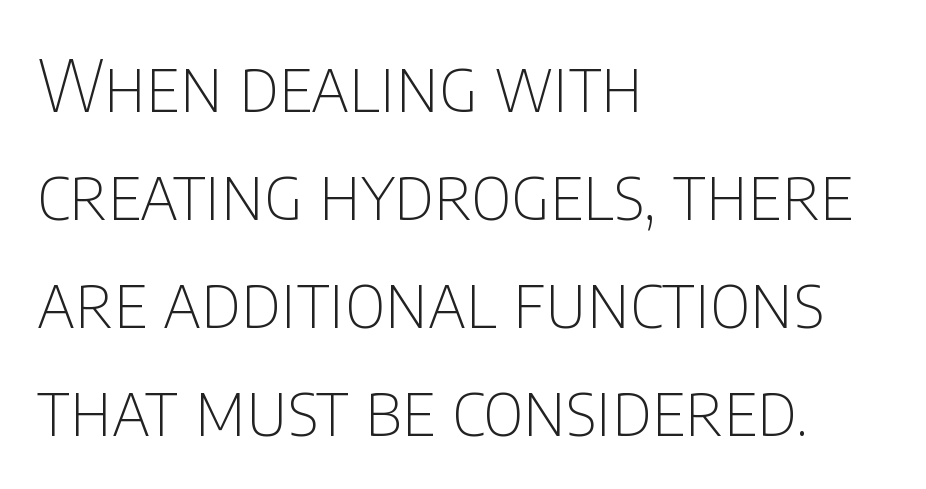
{"serif": "no", "italic": "no", "bold": "no", "weight": "thin", "width": "condensed", "stroke_contrast": "low", "x_height": "large", "monospaced": "no", "underline": "no", "align": "left", "line_spacing": "normal", "line_spacing_ratio": 1.5, "letter_spacing": "normal", "letter_spacing_em": 0.0, "glyph_px": 72}
